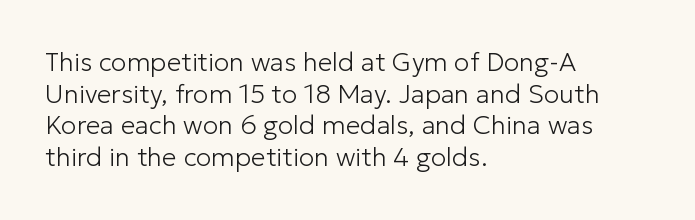
The image shows 26 px text type, upright; set left-aligned, line spacing 1.22x, normal letter spacing, not underlined.
